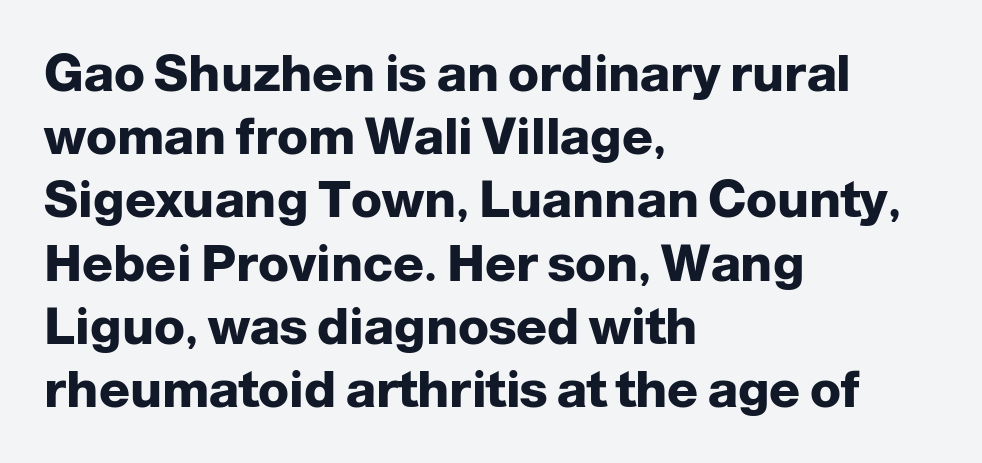
{"serif": "no", "italic": "no", "bold": "yes", "weight": "heavy", "width": "normal", "stroke_contrast": "low", "x_height": "medium", "monospaced": "no", "underline": "no", "align": "left", "line_spacing_ratio": 1.24, "letter_spacing": "normal", "letter_spacing_em": 0.0, "glyph_px": 51}
